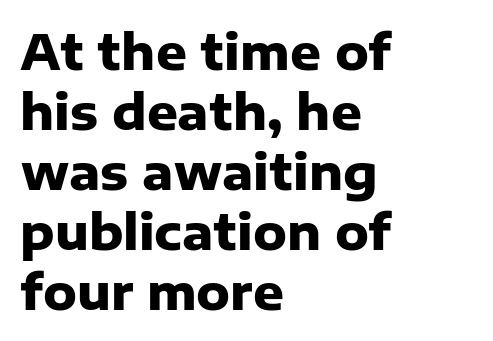
The image shows 48 px heavy sans-serif type, upright; set left-aligned, normal line spacing (1.25x), normal letter spacing, not underlined; low stroke contrast and a medium x-height.
